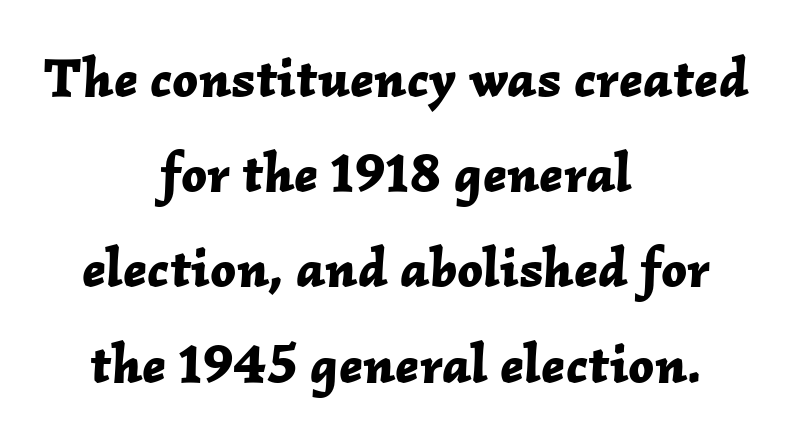
{"italic": "yes", "lean": "right", "slant_degrees": 2, "bold": "yes", "weight": "bold", "width": "normal", "stroke_contrast": "low", "x_height": "medium", "monospaced": "no", "underline": "no", "align": "center", "line_spacing": "normal", "line_spacing_ratio": 1.7, "letter_spacing": "normal", "letter_spacing_em": 0.0, "glyph_px": 56}
